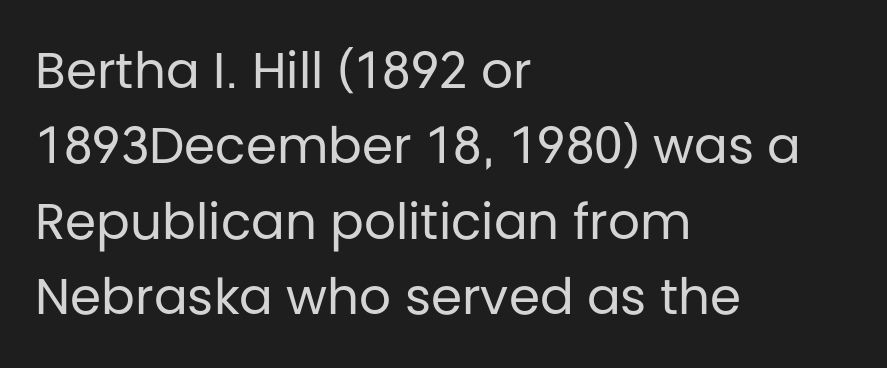
{"serif": "no", "italic": "no", "bold": "no", "weight": "regular", "width": "normal", "stroke_contrast": "low", "x_height": "large", "monospaced": "no", "underline": "no", "align": "left", "line_spacing": "normal", "line_spacing_ratio": 1.51, "letter_spacing": "normal", "letter_spacing_em": 0.0, "glyph_px": 50}
